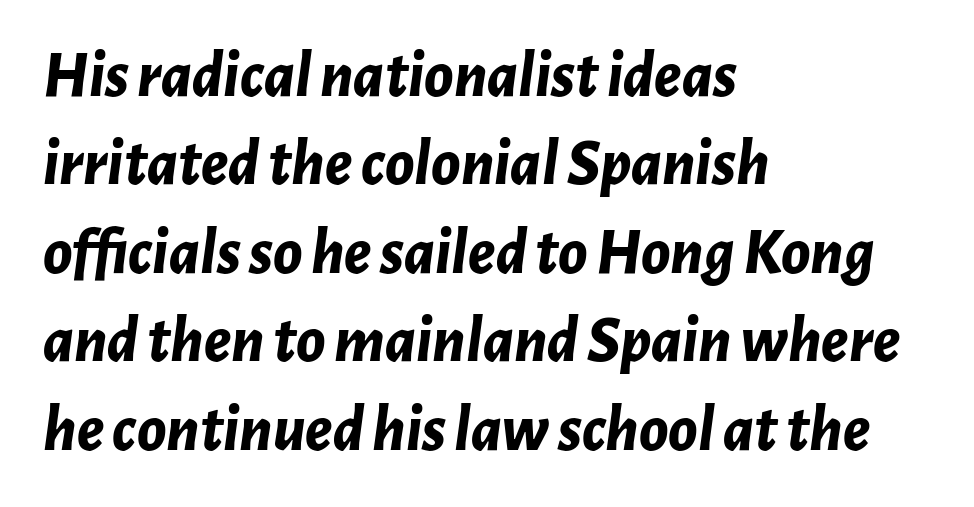
The image shows 66 px bold type, italic (leaning right); set left-aligned, normal line spacing (1.34x), normal letter spacing, not underlined; low stroke contrast and a medium x-height.
